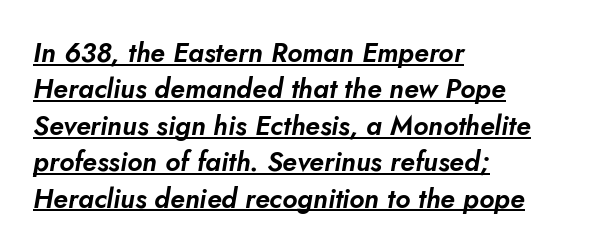
{"italic": "yes", "lean": "right", "slant_degrees": 5, "underline": "yes", "align": "left", "line_spacing": "normal", "line_spacing_ratio": 1.35, "letter_spacing": "normal", "letter_spacing_em": 0.0, "glyph_px": 27}
